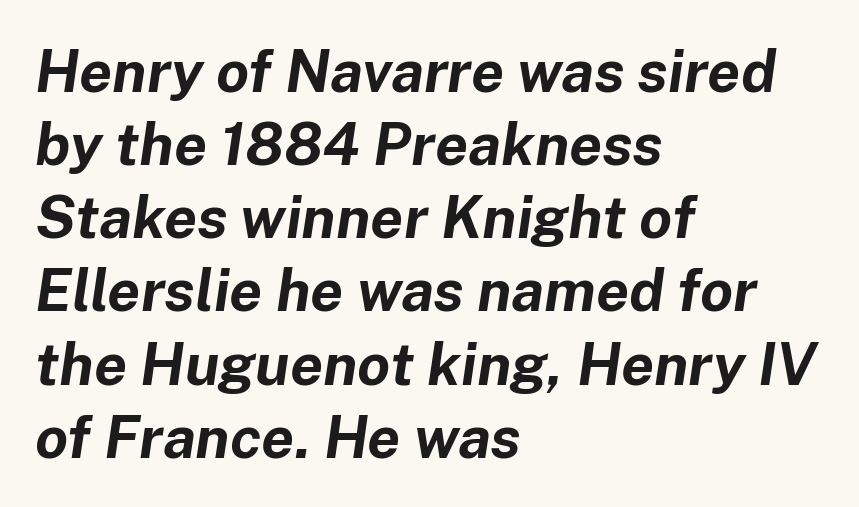
The foot of each line stays bare and open. Where is the straight margin? On the left. The rendering applies a slant to the glyphs. Looks like regular typesetting: each glyph gets only the width it needs. On the weight axis this lands at bold, roughly 700. Caption: standard tracking, unaltered.
